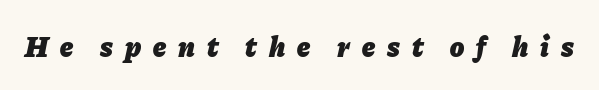
Q: Is the text bold? A: Yes.
Q: Is the text italic (slanted)? A: Yes, it leans right by about 11 degrees.
Q: Is the text underlined? A: No.
Q: Is the spacing between letters normal or unusually wide? A: Unusually wide.
Q: Width (condensed, normal, or wide)? A: Normal.
Q: Stroke contrast? A: Low.
Q: x-height? A: Medium.
Q: Monospaced? A: No.
